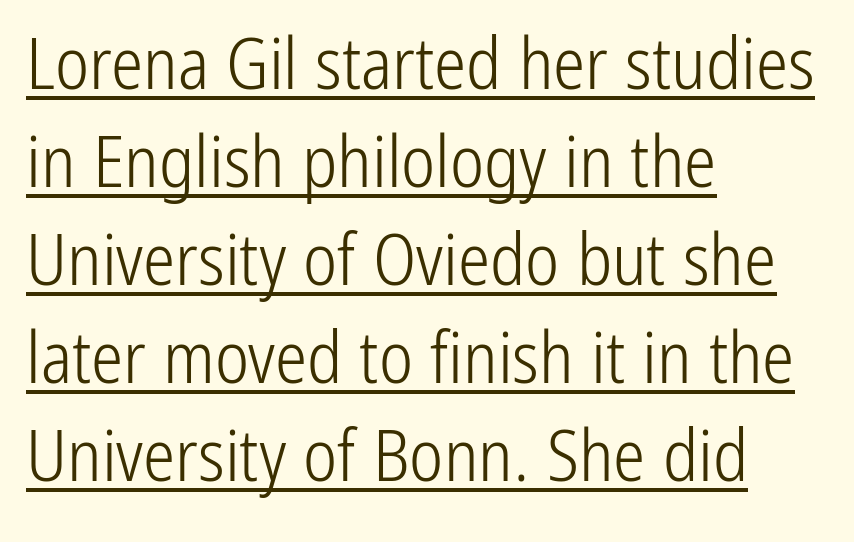
{"serif": "no", "italic": "no", "bold": "no", "weight": "light", "width": "condensed", "stroke_contrast": "low", "x_height": "medium", "monospaced": "no", "underline": "yes", "align": "left", "line_spacing": "normal", "line_spacing_ratio": 1.36, "letter_spacing": "normal", "letter_spacing_em": 0.0, "glyph_px": 72}
